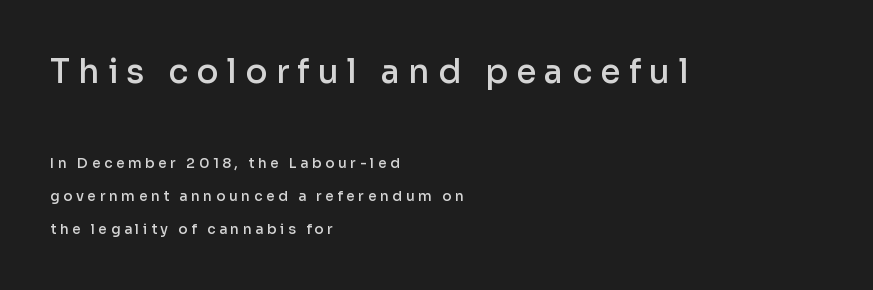
Letters rest on an invisible, unmarked baseline. Does the lettering tilt? It doesn't — this is upright. Honestly, the letter spacing is so wide it's the main thing you notice. Examine the stroke ends and you'll find no serifs. The lines are quadded left.
